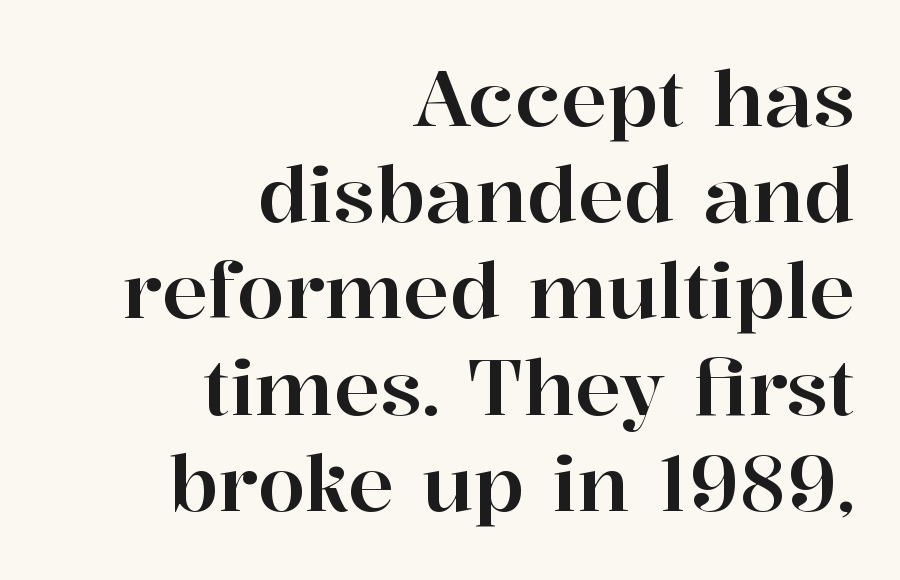
The image shows 77 px serif type, upright; set right-aligned, normal line spacing (1.25x), normal letter spacing, not underlined; high stroke contrast and a medium x-height.
